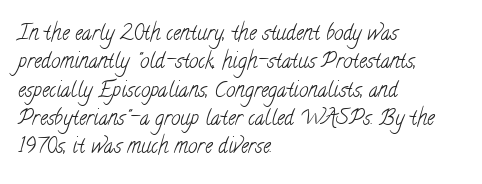
{"bold": "no", "underline": "no", "align": "left", "line_spacing": "normal", "line_spacing_ratio": 1.35, "letter_spacing": "normal", "letter_spacing_em": 0.0, "glyph_px": 21}
